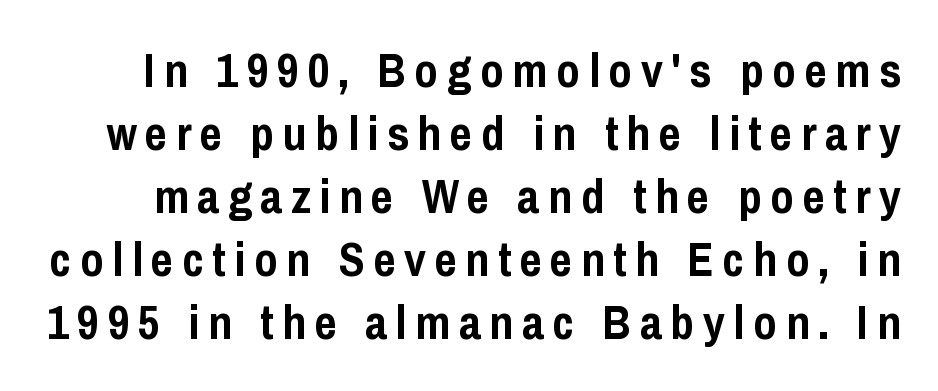
{"serif": "no", "italic": "no", "bold": "yes", "weight": "semibold", "width": "condensed", "stroke_contrast": "low", "x_height": "medium", "monospaced": "no", "underline": "no", "line_spacing": "normal", "line_spacing_ratio": 1.31, "glyph_px": 48}
